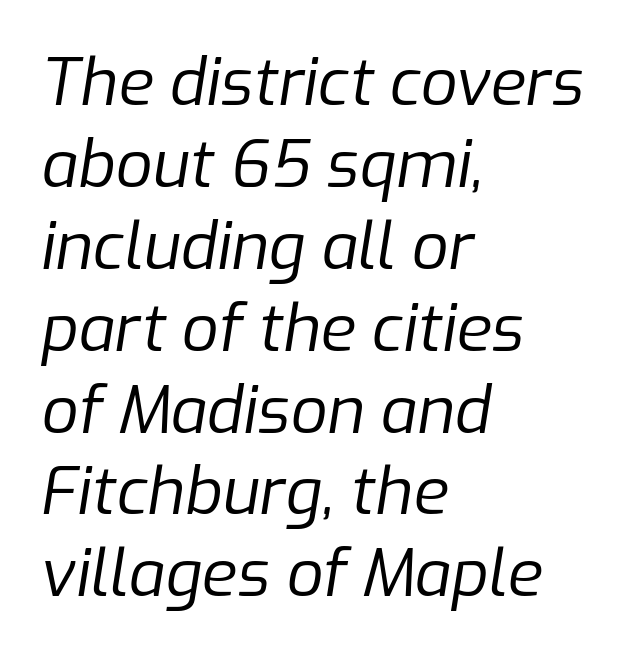
{"italic": "yes", "lean": "right", "slant_degrees": 9, "bold": "no", "weight": "regular", "width": "normal", "stroke_contrast": "low", "x_height": "medium", "monospaced": "no", "underline": "no", "align": "left", "line_spacing": "normal", "line_spacing_ratio": 1.26, "letter_spacing": "normal", "letter_spacing_em": 0.0, "glyph_px": 65}
